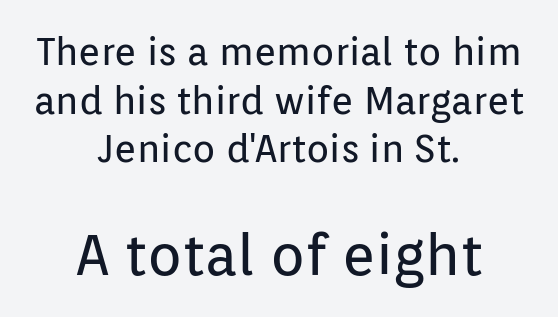
Q: Is the text bold? A: No.
Q: Is the text italic (slanted)? A: No, it is upright.
Q: Is the typeface a serif or a sans-serif typeface? A: Sans-serif.
Q: Is the text underlined? A: No.
Q: How is the paragraph aligned? A: Centered.
Q: Is the spacing between letters normal or unusually wide? A: Normal.
Q: Is the spacing between lines tight, normal or loose? A: Normal.
Q: Which block of text is set in a larger size, the first (top) or the second (bottom)? A: The second (bottom) one.
Q: Width (condensed, normal, or wide)? A: Normal.
Q: Stroke contrast? A: Low.
Q: x-height? A: Medium.
Q: Monospaced? A: No.
